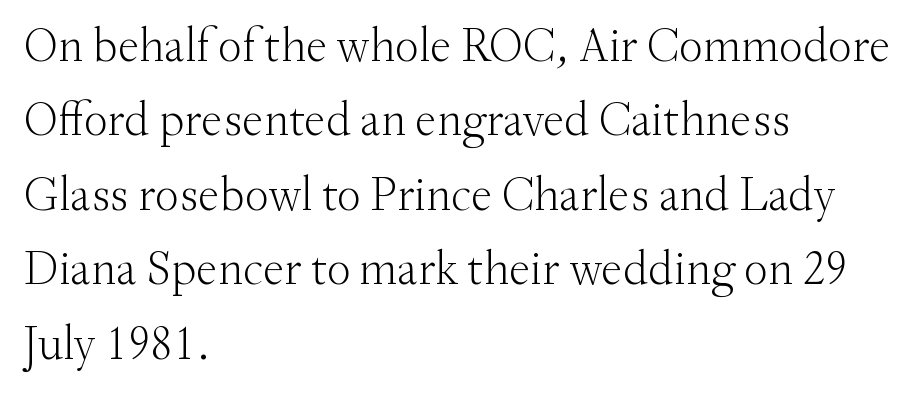
Q: Is the text bold? A: No.
Q: Is the text italic (slanted)? A: No, it is upright.
Q: Is the typeface a serif or a sans-serif typeface? A: Serif.
Q: Is the text underlined? A: No.
Q: How is the paragraph aligned? A: Left-aligned.
Q: Is the spacing between letters normal or unusually wide? A: Normal.
Q: Is the spacing between lines tight, normal or loose? A: Normal.
Q: Width (condensed, normal, or wide)? A: Normal.
Q: Stroke contrast? A: Medium.
Q: x-height? A: Small.
Q: Monospaced? A: No.
